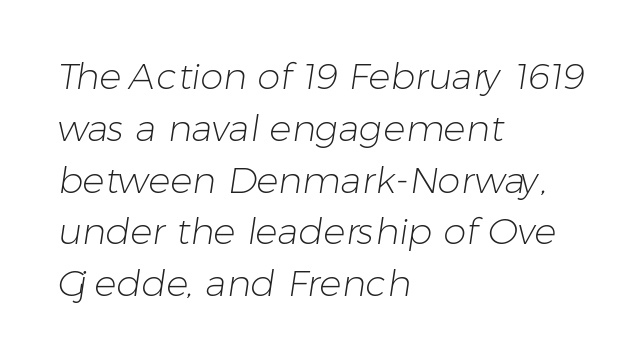
These lines are rendered in a variable-pitch font. Vertically, the passage feels balanced, rows spaced as you'd expect. Characters follow at the spacing the type designer built in. Only glyphs here, with clear space below each row. Stroke terminals: plain, sans-serif. Each stroke keeps to a modest, everyday thickness or less.
